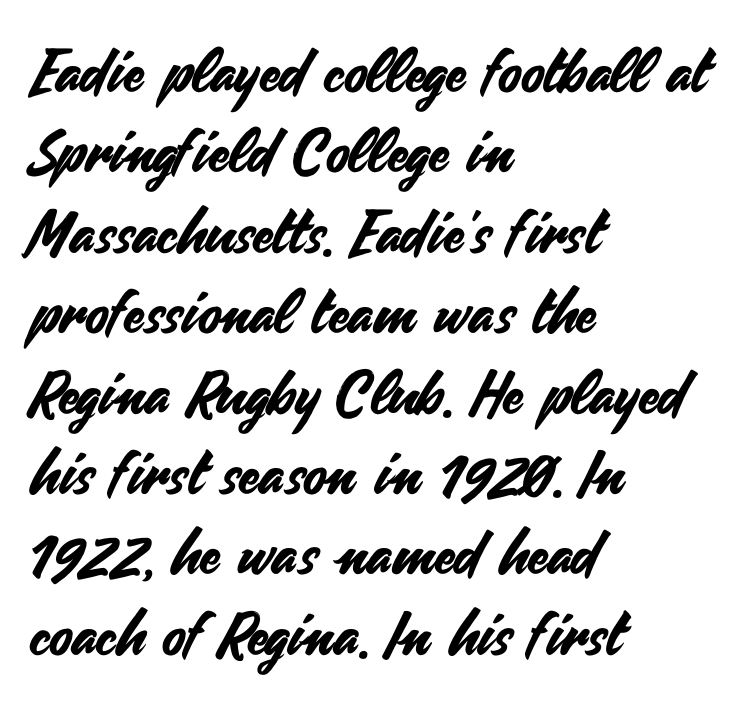
Q: Is the text italic (slanted)? A: Yes.
Q: Is the typeface a serif or a sans-serif typeface? A: Sans-serif.
Q: Is the text underlined? A: No.
Q: How is the paragraph aligned? A: Left-aligned.
Q: Is the spacing between letters normal or unusually wide? A: Normal.
Q: Is the spacing between lines tight, normal or loose? A: Normal.
Q: Width (condensed, normal, or wide)? A: Normal.
Q: Stroke contrast? A: Medium.
Q: x-height? A: Small.
Q: Monospaced? A: No.
